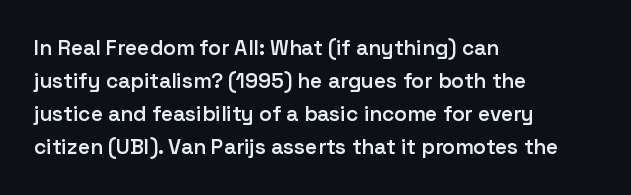
{"italic": "no", "bold": "semi", "underline": "no", "align": "left", "line_spacing": "normal", "line_spacing_ratio": 1.57, "letter_spacing": "normal", "letter_spacing_em": 0.0, "glyph_px": 21}
